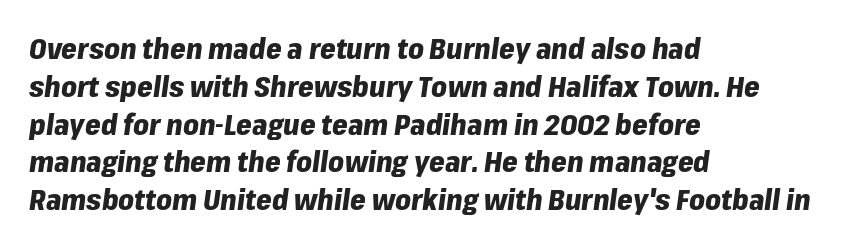
A typesetter would mark this as italic. The letters advance in unequal steps, a hallmark of proportional type. Caption: bold face, heavy strokes. How are the letters spaced? Ordinarily, with no added tracking. Every row of glyphs begins at an identical x-position on the left. Leading matches the norm, producing a regular column.
